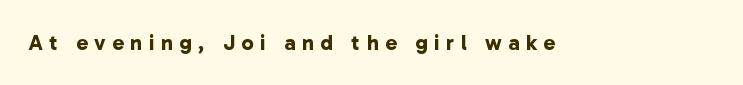
Q: Is the text bold? A: Yes.
Q: Is the text underlined? A: No.
Q: Is the spacing between letters normal or unusually wide? A: Unusually wide.
